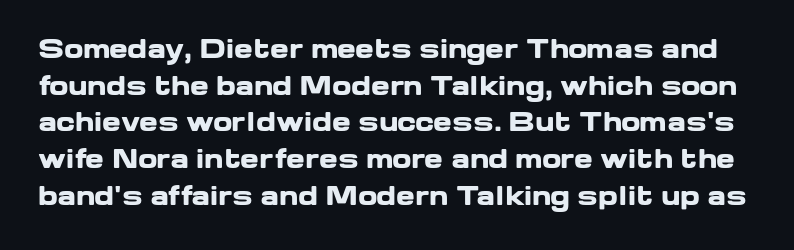
Q: Is the text bold? A: Yes.
Q: Is the text italic (slanted)? A: No, it is upright.
Q: Is the text underlined? A: No.
Q: Is the spacing between letters normal or unusually wide? A: Normal.
Q: Is the spacing between lines tight, normal or loose? A: Normal.
